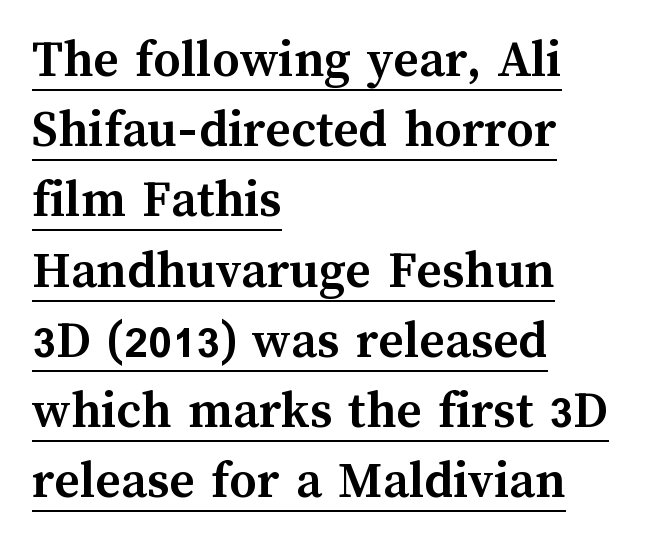
{"italic": "no", "bold": "yes", "weight": "semibold", "width": "normal", "stroke_contrast": "medium", "x_height": "medium", "monospaced": "no", "underline": "yes", "align": "left", "line_spacing": "normal", "line_spacing_ratio": 1.3, "letter_spacing": "normal", "letter_spacing_em": 0.0, "glyph_px": 54}
